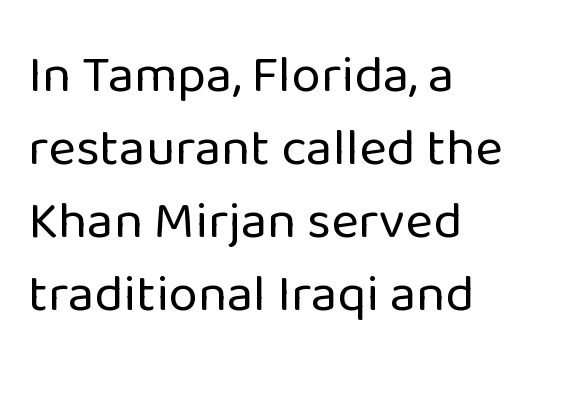
Nothing sits at the stroke ends, so this counts as sans-serif. This is the regular roman posture of the typeface. The horizontal fit of the characters is conventional and even. Weight: not bold — regular or lighter. Varying glyph widths throughout — classic text-font behaviour.
